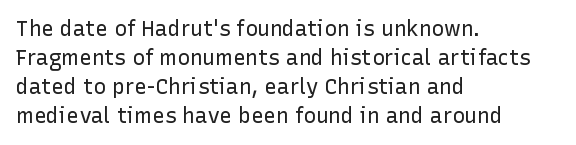
The image shows 21 px text type, upright; set left-aligned, normal line spacing (1.38x), normal letter spacing, not underlined.
